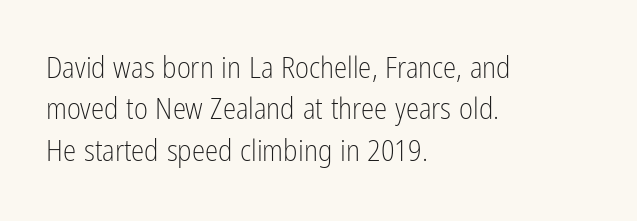
{"serif": "no", "italic": "no", "bold": "no", "weight": "light", "width": "condensed", "stroke_contrast": "low", "x_height": "medium", "monospaced": "no", "underline": "no", "align": "left", "line_spacing": "normal", "line_spacing_ratio": 1.38, "letter_spacing": "normal", "letter_spacing_em": 0.0, "glyph_px": 30}
